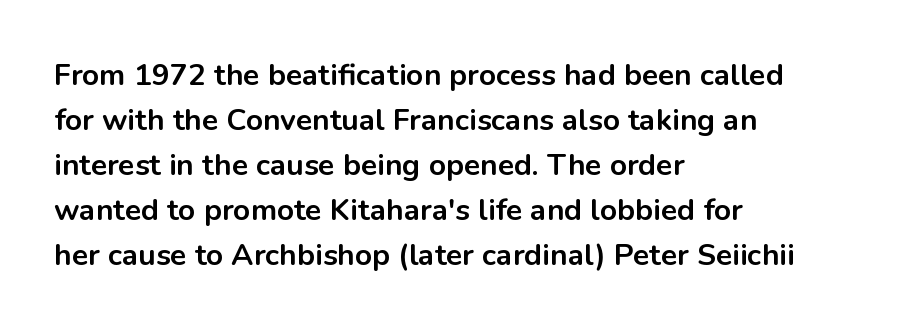
{"serif": "no", "italic": "no", "bold": "yes", "weight": "bold", "width": "normal", "stroke_contrast": "low", "x_height": "medium", "monospaced": "no", "underline": "no", "align": "left", "line_spacing": "normal", "line_spacing_ratio": 1.5, "letter_spacing": "normal", "letter_spacing_em": 0.0, "glyph_px": 30}
